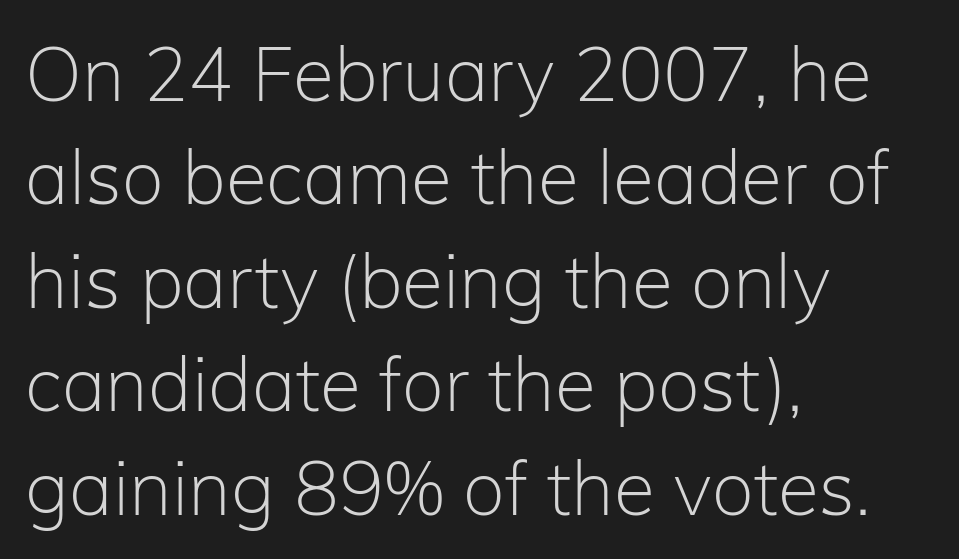
The image shows 75 px light sans-serif type, upright; set left-aligned, normal line spacing (1.38x), normal letter spacing, not underlined; low stroke contrast and a medium x-height.
